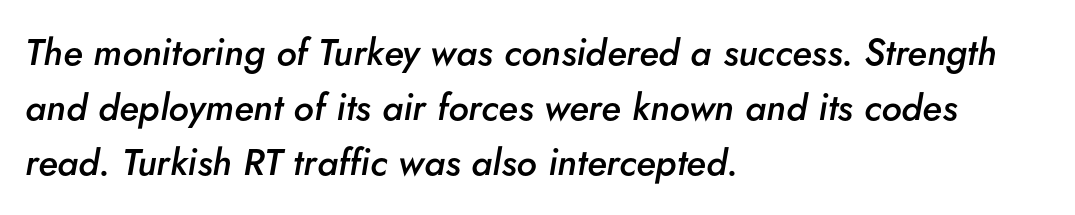
The image shows 37 px semibold type, italic (leaning right); set left-aligned, normal line spacing (1.49x), normal letter spacing, not underlined; low stroke contrast and a small x-height.
